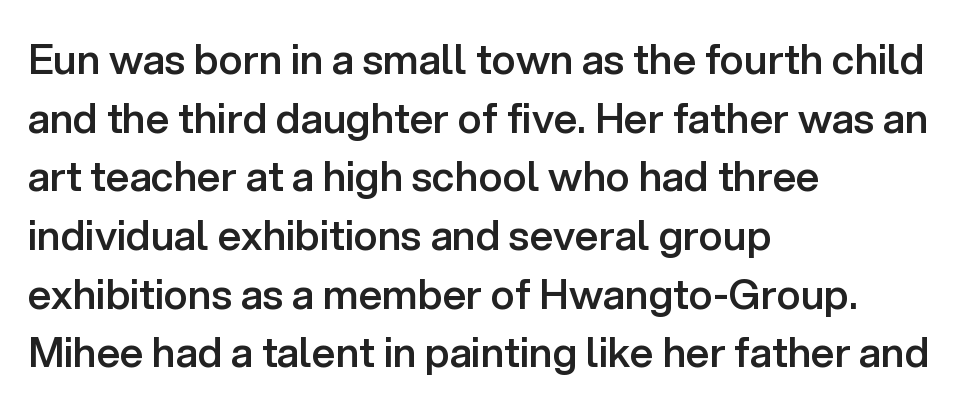
Varying glyph widths throughout — classic text-font behaviour. Stems and bowls a touch heavier than normal — semibold. Casual observation: everything's shoved over to the left. The gap between lines stays unmarked. Interline gaps are of average width in this sample.
